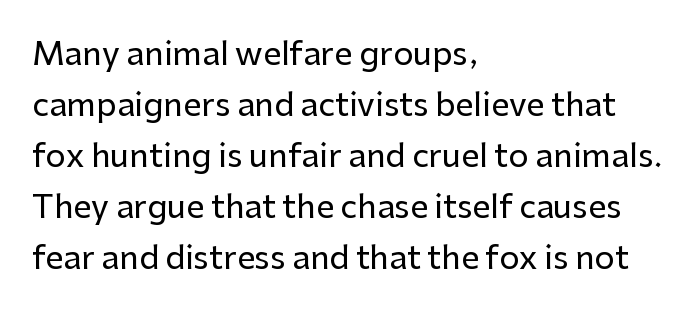
Q: Is the text italic (slanted)? A: No, it is upright.
Q: Is the typeface a serif or a sans-serif typeface? A: Sans-serif.
Q: Is the text underlined? A: No.
Q: How is the paragraph aligned? A: Left-aligned.
Q: Is the spacing between letters normal or unusually wide? A: Normal.
Q: Is the spacing between lines tight, normal or loose? A: Normal.
Q: Width (condensed, normal, or wide)? A: Normal.
Q: Stroke contrast? A: Low.
Q: x-height? A: Medium.
Q: Monospaced? A: No.
